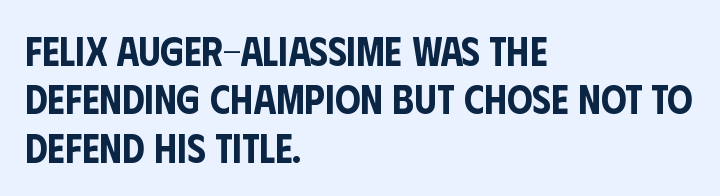
Type style note: lacks serifs. Each row of text sits above clean, open space. The passage shown has conventional tracking throughout. Tall strokes in this sample are plumb rather than angled. The lines are quadded left.
